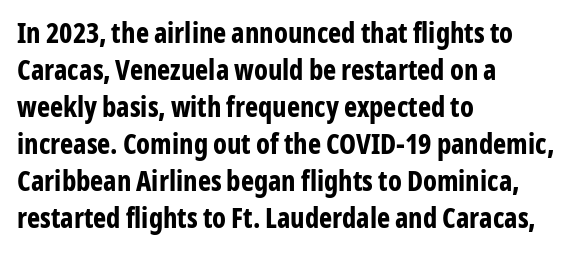
Q: Is the text bold? A: Yes.
Q: Is the text italic (slanted)? A: No, it is upright.
Q: Is the typeface a serif or a sans-serif typeface? A: Sans-serif.
Q: Is the text underlined? A: No.
Q: How is the paragraph aligned? A: Left-aligned.
Q: Is the spacing between letters normal or unusually wide? A: Normal.
Q: Is the spacing between lines tight, normal or loose? A: Normal.
Q: Width (condensed, normal, or wide)? A: Condensed.
Q: Stroke contrast? A: Low.
Q: x-height? A: Medium.
Q: Monospaced? A: No.
